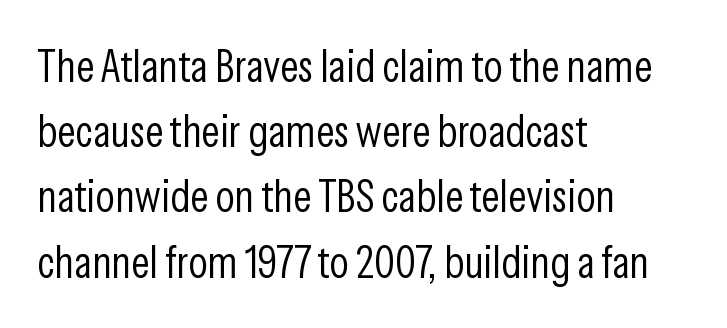
The lines in this sample share a left origin and differ only in where they stop. Quick note: not italic, upright. Is this a fixed-width face? No — the glyphs have proportional, varying widths. These lines are composed in type without serifs.
